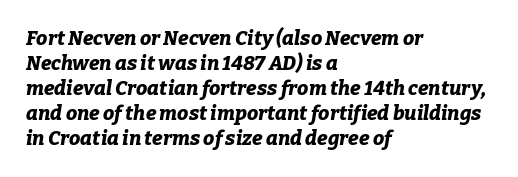
{"italic": "yes", "lean": "right", "slant_degrees": 9, "bold": "yes", "underline": "no", "align": "left", "line_spacing": "normal", "line_spacing_ratio": 1.25, "letter_spacing": "normal", "letter_spacing_em": 0.0, "glyph_px": 20}
